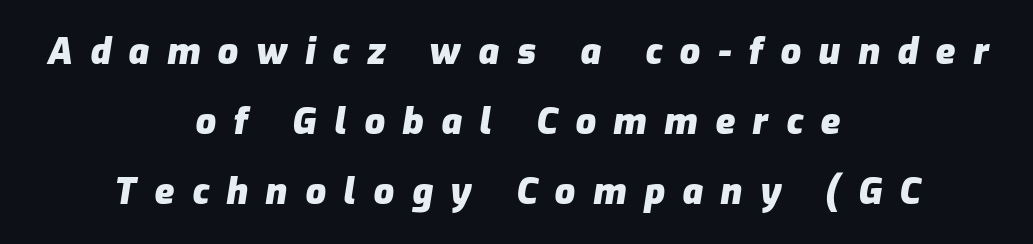
Is the block centered? Yes — each line is placed symmetrically about the middle. A great deal of white space separates one row of letters from the next. Words float on clear page, feet unadorned. Characters follow at a spacing far wider than the type designer built in. The passage shown is typed in a proportional face where columns would drift. Caption: bold face, heavy strokes.
